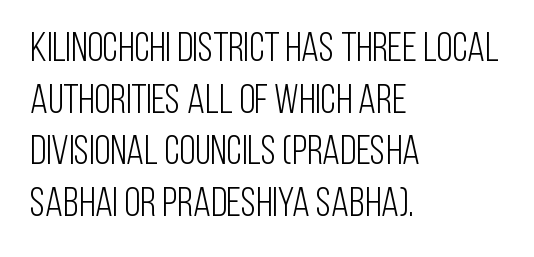
The image shows 41 px light, condensed sans-serif type, upright; set left-aligned, normal line spacing (1.26x), normal letter spacing, not underlined; low stroke contrast and a large x-height.
